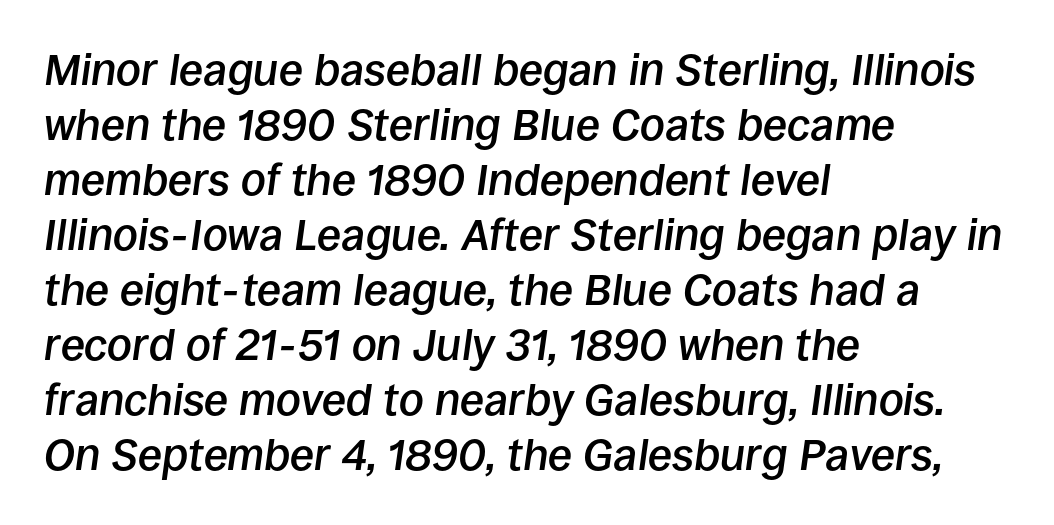
Q: Is the text bold? A: Semi-bold.
Q: Is the text italic (slanted)? A: Yes, it leans right by about 8 degrees.
Q: Is the text underlined? A: No.
Q: How is the paragraph aligned? A: Left-aligned.
Q: Is the spacing between letters normal or unusually wide? A: Normal.
Q: Is the spacing between lines tight, normal or loose? A: Normal.
Q: Width (condensed, normal, or wide)? A: Normal.
Q: Stroke contrast? A: Low.
Q: x-height? A: Large.
Q: Monospaced? A: No.
